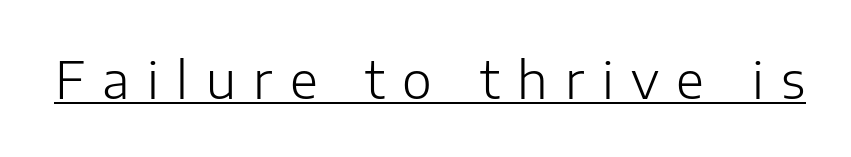
Q: Is the text bold? A: No.
Q: Is the text italic (slanted)? A: No, it is upright.
Q: Is the typeface a serif or a sans-serif typeface? A: Sans-serif.
Q: Is the text underlined? A: Yes.
Q: Is the spacing between letters normal or unusually wide? A: Unusually wide.
Q: Width (condensed, normal, or wide)? A: Normal.
Q: Stroke contrast? A: Low.
Q: x-height? A: Medium.
Q: Monospaced? A: No.
